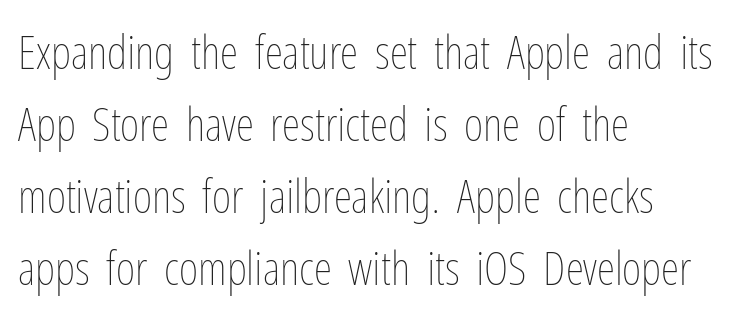
Horizontal bands of white between lines are of average thickness. Only glyphs here, with clear space below each row. Reading down the block, your eye returns to a fixed left position each line. The typesetting does not lean heavy: it is not bold. Style check: upright.
